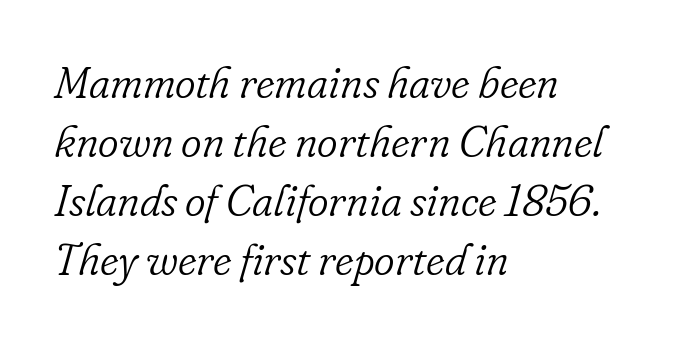
{"serif": "yes", "italic": "yes", "lean": "right", "slant_degrees": 16, "bold": "no", "weight": "light", "width": "normal", "stroke_contrast": "low", "x_height": "small", "monospaced": "no", "underline": "no", "align": "left", "line_spacing": "normal", "line_spacing_ratio": 1.34, "letter_spacing": "normal", "letter_spacing_em": 0.0, "glyph_px": 44}
